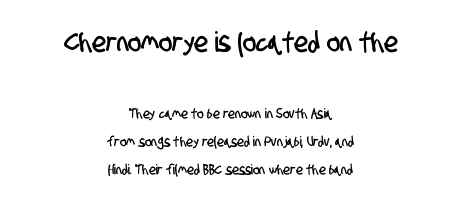
Q: Is the typeface a serif or a sans-serif typeface? A: Sans-serif.
Q: Is the text underlined? A: No.
Q: How is the paragraph aligned? A: Centered.
Q: Is the spacing between letters normal or unusually wide? A: Normal.
Q: Is the spacing between lines tight, normal or loose? A: Loose.
Q: Which block of text is set in a larger size, the first (top) or the second (bottom)? A: The first (top) one.
Q: Width (condensed, normal, or wide)? A: Condensed.
Q: Stroke contrast? A: Low.
Q: x-height? A: Large.
Q: Monospaced? A: No.
